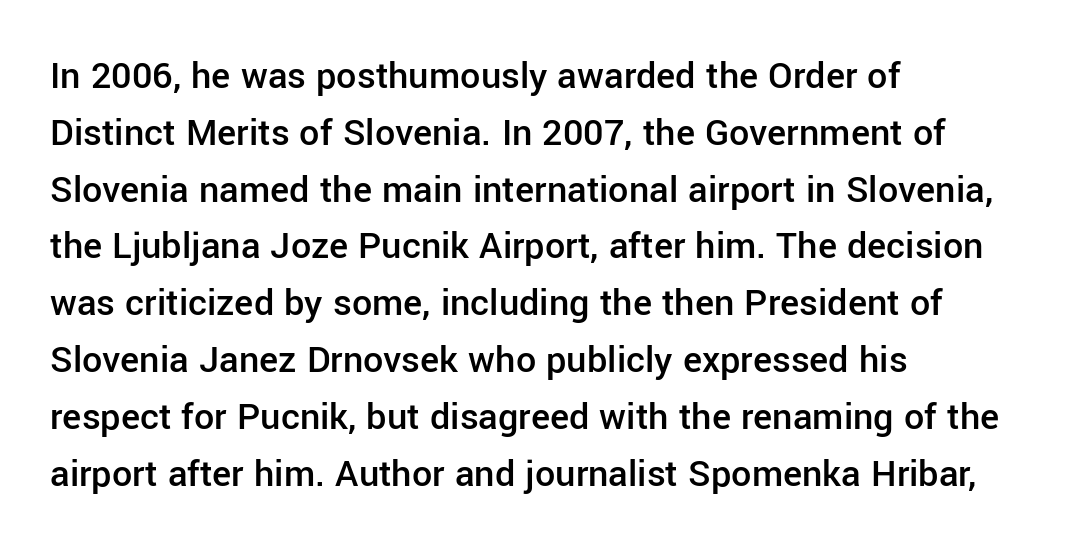
The image shows 40 px semibold sans-serif type, upright; set left-aligned, normal line spacing (1.42x), normal letter spacing, not underlined; low stroke contrast and a medium x-height.
